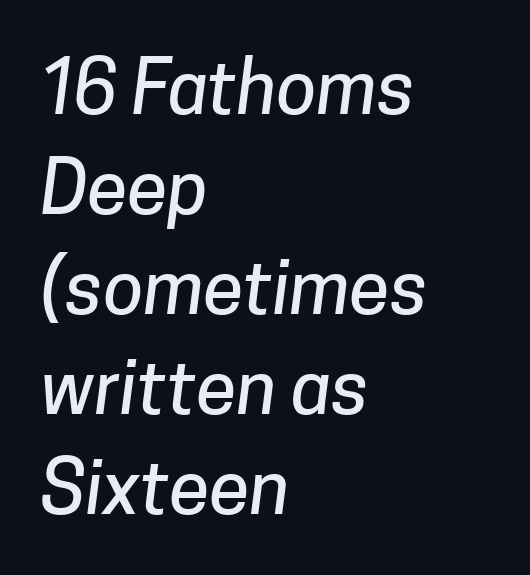
The image shows 73 px sans-serif type; set left-aligned, normal line spacing (1.37x), normal letter spacing, not underlined; low stroke contrast and a medium x-height.
